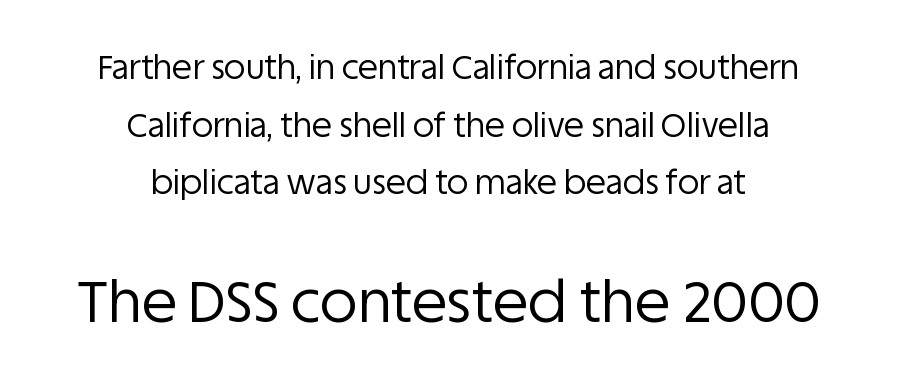
Does the bottom block carry the larger type? Yes, it does. These glyphs show unthickened strokes, regular width or finer. Serifs: no, the terminals of the letterforms are clean. The gaps between neighbouring characters are ordinary and unremarkable. Descenders are the only things crossing below the line. Centered paragraph, ragged on both sides.
